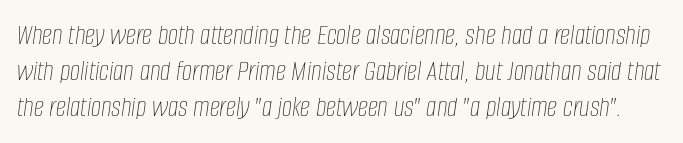
Q: Is the text bold? A: No.
Q: Is the text italic (slanted)? A: Yes, it leans right by about 8 degrees.
Q: Is the text underlined? A: No.
Q: Is the spacing between letters normal or unusually wide? A: Normal.
Q: Is the spacing between lines tight, normal or loose? A: Normal.
Q: Width (condensed, normal, or wide)? A: Condensed.
Q: Stroke contrast? A: Low.
Q: x-height? A: Large.
Q: Monospaced? A: No.
